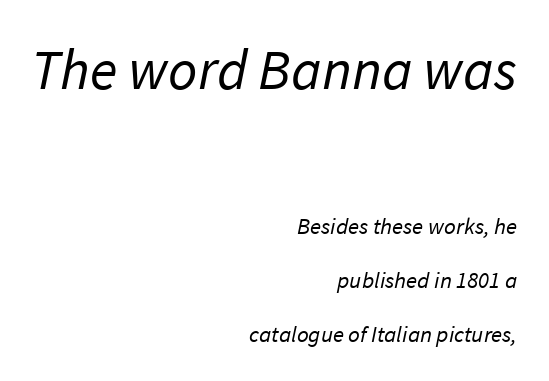
No extra ink here — the face is not bold. The space beneath each line is pristine and unruled. In terms of leading, this rendering errs on the spacious side. Between these two stacked blocks, the higher one wins on size.
